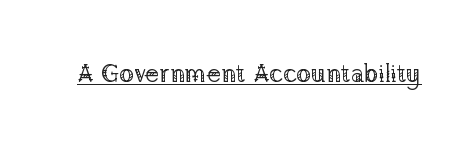
The image shows 25 px text type, upright; set normal letter spacing, underlined.
